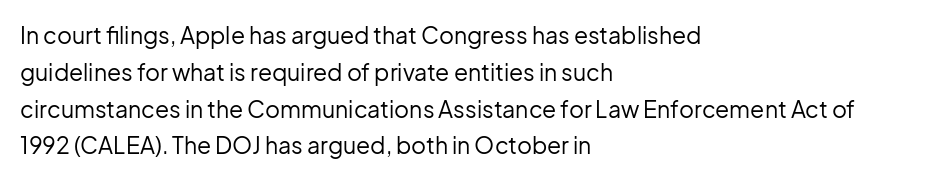
{"italic": "no", "bold": "no", "underline": "no", "align": "left", "line_spacing": "normal", "line_spacing_ratio": 1.6, "letter_spacing": "normal", "letter_spacing_em": 0.0, "glyph_px": 23}
